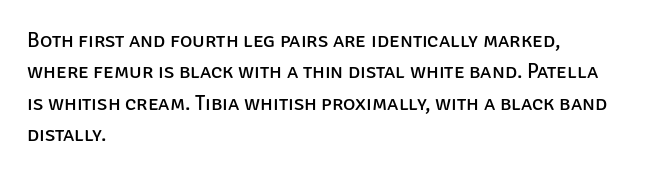
{"italic": "no", "bold": "no", "underline": "no", "align": "left", "line_spacing": "normal", "line_spacing_ratio": 1.5, "letter_spacing": "normal", "letter_spacing_em": 0.0, "glyph_px": 21}
